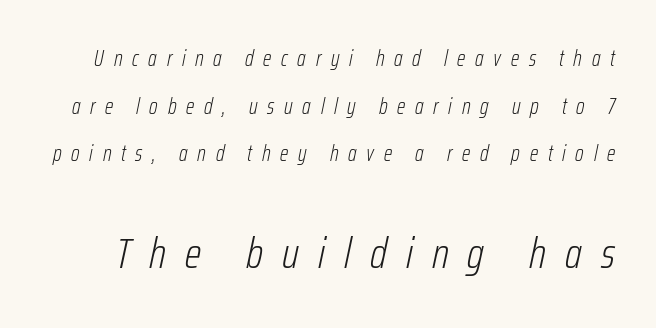
The image shows 43 px light, condensed type, italic (leaning right); set loose line spacing (2.17x), unusually wide letter spacing (+0.44 em), not underlined; the second (bottom) block is 1.95x larger; low stroke contrast and a medium x-height.
